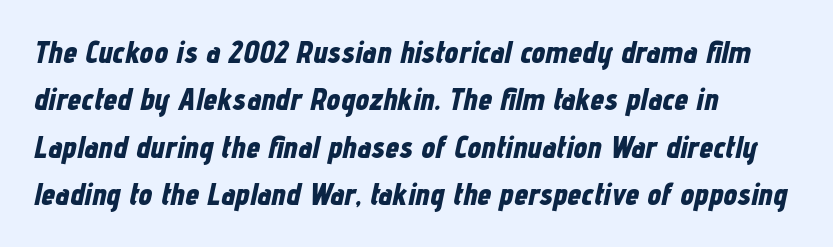
Short and long lines alike share a common starting point at left. The font's italic variant was chosen for this text. Is the letter spacing exaggerated? No — it looks like the ordinary default. The face used here is proportionally spaced, like ordinary book or web type. How would I describe the line gaps? Plain and ordinary.
